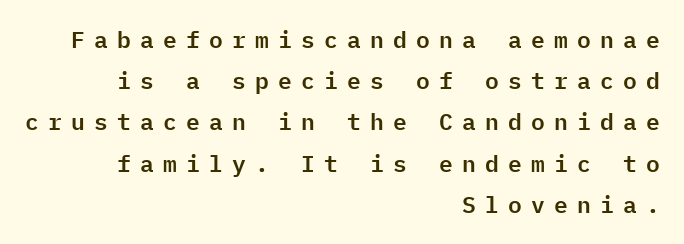
The image shows 23 px text type, upright; set right-aligned, line spacing 1.79x, unusually wide letter spacing (+0.4 em), not underlined.
